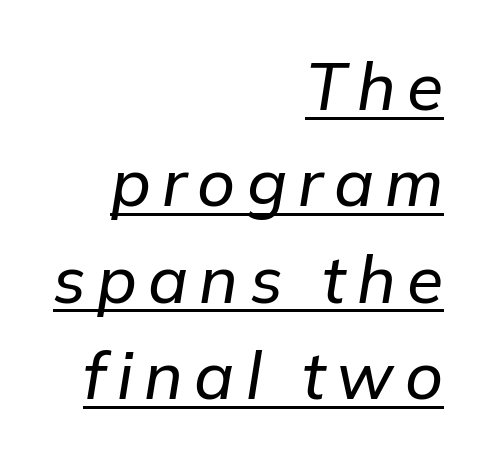
{"italic": "yes", "lean": "right", "slant_degrees": 9, "width": "normal", "stroke_contrast": "low", "x_height": "medium", "monospaced": "no", "underline": "yes", "align": "right", "line_spacing": "normal", "line_spacing_ratio": 1.46, "glyph_px": 66}
